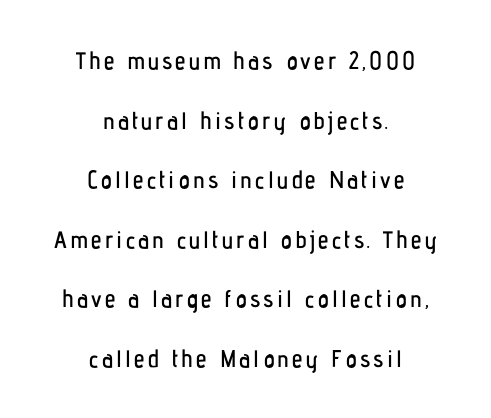
The area under the type is left untouched. Where is the straight margin? There isn't one; the lines are centered. Vertically, the passage feels expansive, rows floating well apart. The type sits square on the baseline with zero lean.
